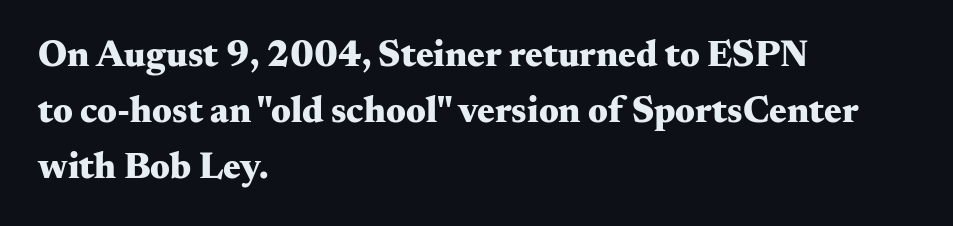
A typesetter would call this proportional, since set widths differ per character. These lines are composed in type with serifs. Horizontal bands of white between lines are of average thickness. When letters stand straight like this, we call the style roman or upright. There is no visible air inserted between adjacent glyphs. Bare-footed words on every line.
